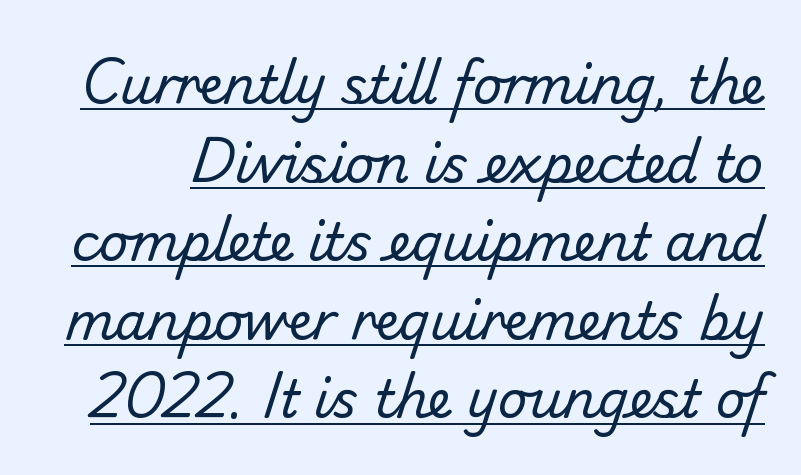
The typeface chosen for these lines omits serifs. What stands out about the letter spacing? Nothing — it is the standard amount. The typesetting does not lean heavy: it is not bold. Character widths vary here, with narrow letters taking less room than wide ones.
